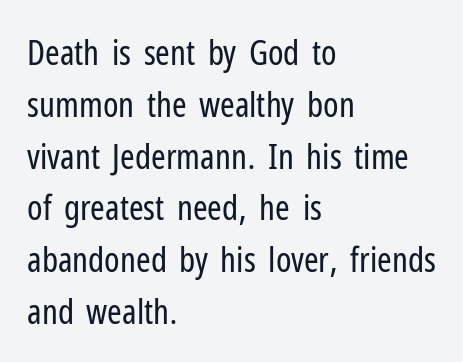
The rendering anchors every line to the left-hand side. The baseline area is clear. Varying glyph widths throughout — classic text-font behaviour. Weight: in the light-to-regular range. Observe the absence of serifs on each vertical stroke in this sample.
